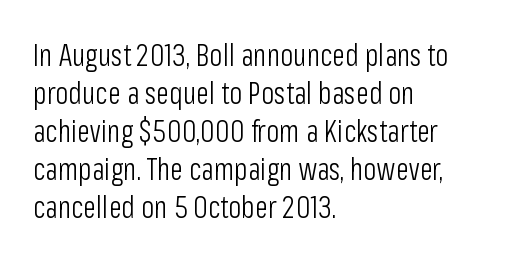
Q: Is the text bold? A: No.
Q: Is the text italic (slanted)? A: No, it is upright.
Q: Is the typeface a serif or a sans-serif typeface? A: Sans-serif.
Q: Is the text underlined? A: No.
Q: How is the paragraph aligned? A: Left-aligned.
Q: Is the spacing between letters normal or unusually wide? A: Normal.
Q: Is the spacing between lines tight, normal or loose? A: Normal.
Q: Width (condensed, normal, or wide)? A: Condensed.
Q: Stroke contrast? A: Low.
Q: x-height? A: Medium.
Q: Monospaced? A: No.
